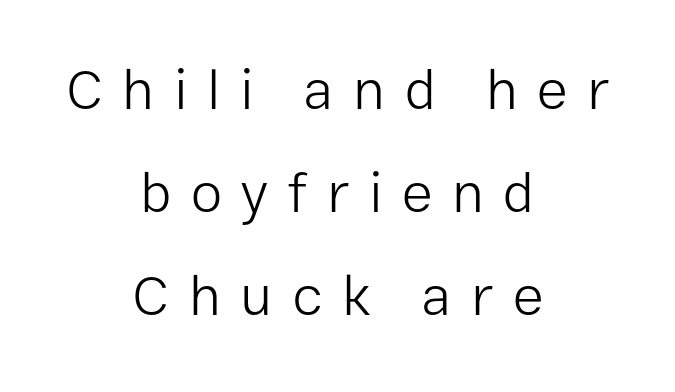
{"serif": "no", "italic": "no", "bold": "no", "weight": "light", "width": "normal", "stroke_contrast": "low", "x_height": "medium", "monospaced": "no", "underline": "no", "align": "center", "line_spacing_ratio": 1.81, "letter_spacing": "wide", "letter_spacing_em": 0.34, "glyph_px": 57}
